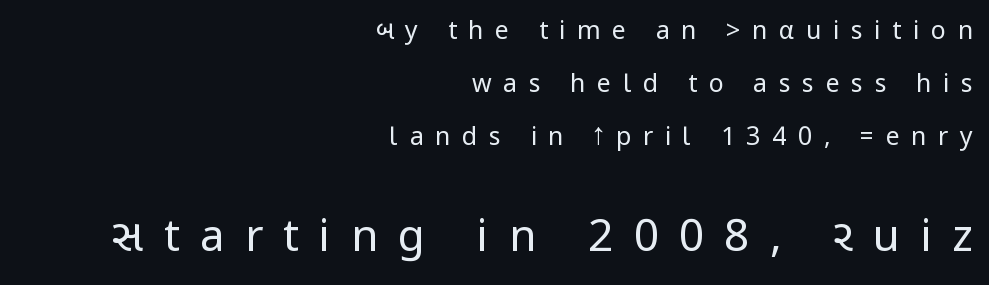
A typesetter would call this leading open, well beyond the default. Is the lower block the larger one? Yes — the lower block carries the bigger type. Caption: face not bold, strokes unweighted. A typesetter would mark this as roman, not italic. Unlike a traditional serif, this face leaves its strokes unadorned. Lines of text with bare space underneath.
